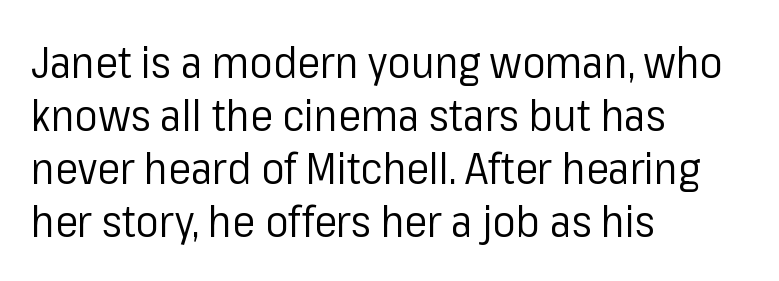
{"serif": "no", "italic": "no", "bold": "no", "weight": "regular", "width": "normal", "stroke_contrast": "low", "x_height": "medium", "monospaced": "no", "underline": "no", "align": "left", "line_spacing_ratio": 1.23, "letter_spacing": "normal", "letter_spacing_em": 0.0, "glyph_px": 43}
